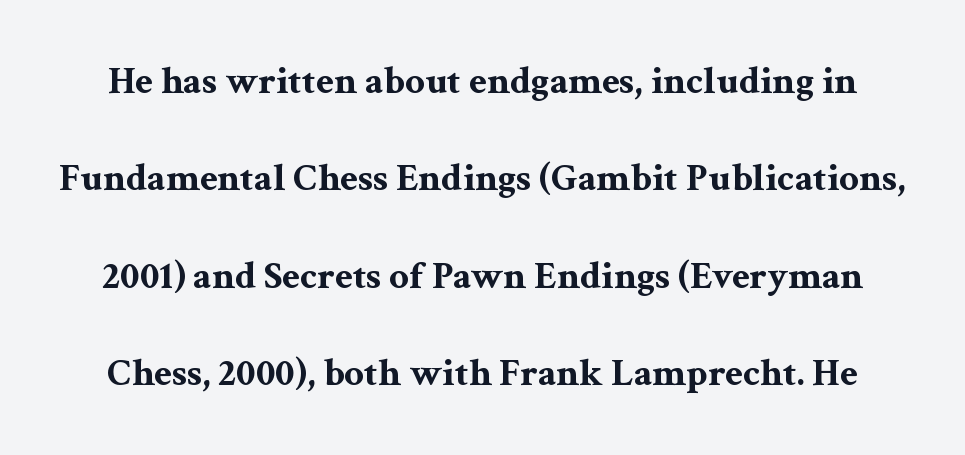
{"serif": "yes", "italic": "no", "bold": "yes", "weight": "bold", "width": "wide", "stroke_contrast": "medium", "x_height": "medium", "monospaced": "no", "underline": "no", "line_spacing": "loose", "line_spacing_ratio": 2.5, "letter_spacing": "normal", "letter_spacing_em": 0.0, "glyph_px": 39}
